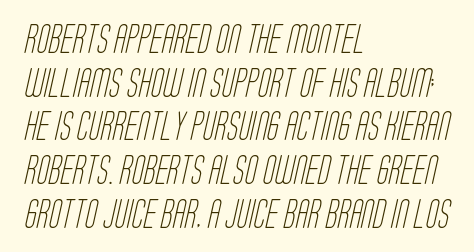
{"serif": "no", "bold": "no", "weight": "light", "width": "condensed", "stroke_contrast": "low", "x_height": "large", "monospaced": "no", "underline": "no", "align": "left", "line_spacing": "normal", "line_spacing_ratio": 1.56, "letter_spacing": "normal", "letter_spacing_em": 0.0, "glyph_px": 28}
